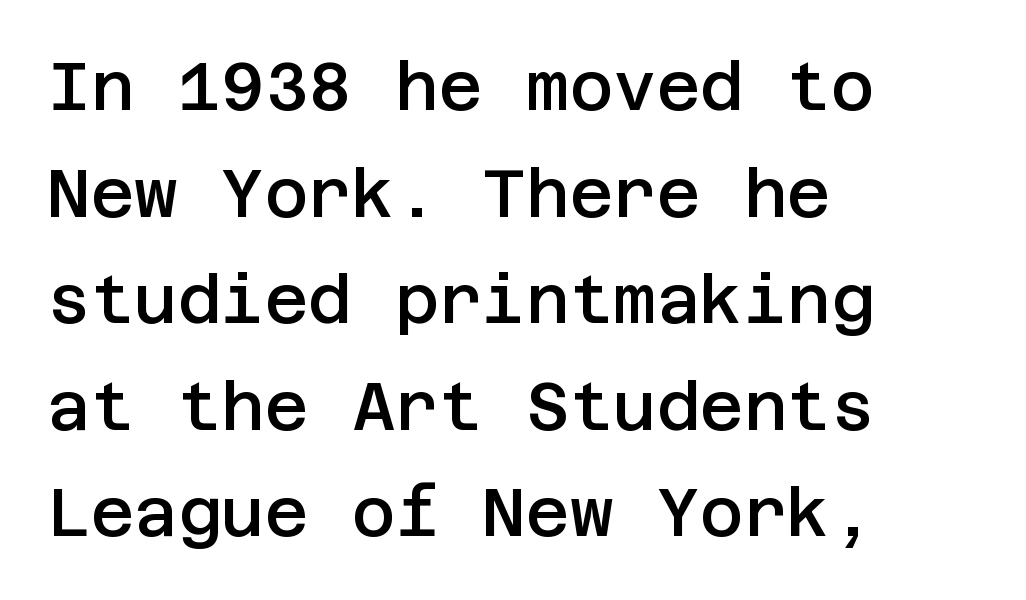
Q: Is the text bold? A: Semi-bold.
Q: Is the text italic (slanted)? A: No, it is upright.
Q: Is the typeface a serif or a sans-serif typeface? A: Sans-serif.
Q: Is the text underlined? A: No.
Q: How is the paragraph aligned? A: Left-aligned.
Q: Is the spacing between letters normal or unusually wide? A: Normal.
Q: Is the spacing between lines tight, normal or loose? A: Normal.
Q: Width (condensed, normal, or wide)? A: Normal.
Q: Stroke contrast? A: Low.
Q: x-height? A: Large.
